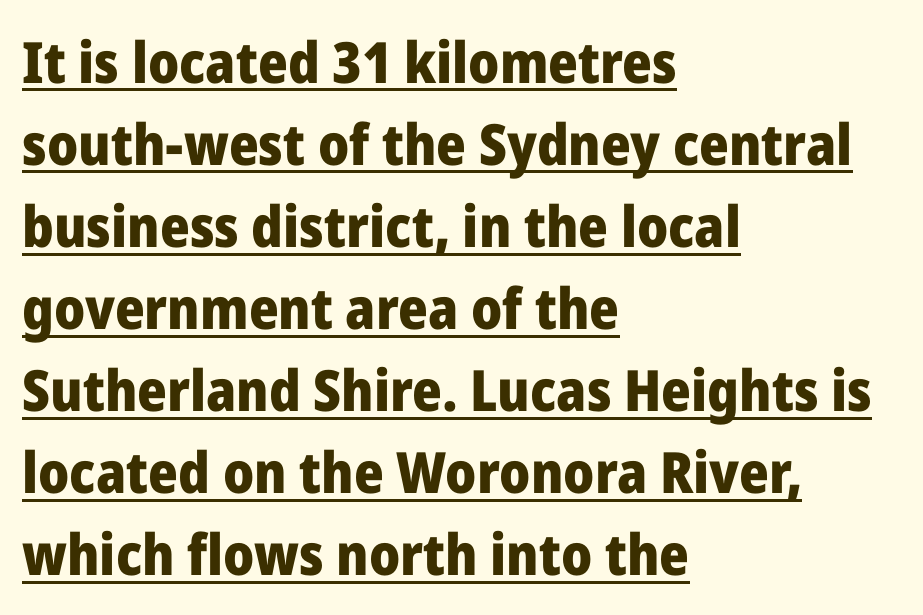
Q: Is the text bold? A: Yes.
Q: Is the text italic (slanted)? A: No, it is upright.
Q: Is the typeface a serif or a sans-serif typeface? A: Sans-serif.
Q: Is the text underlined? A: Yes.
Q: How is the paragraph aligned? A: Left-aligned.
Q: Is the spacing between letters normal or unusually wide? A: Normal.
Q: Is the spacing between lines tight, normal or loose? A: Normal.
Q: Width (condensed, normal, or wide)? A: Normal.
Q: Stroke contrast? A: Low.
Q: x-height? A: Medium.
Q: Monospaced? A: No.
